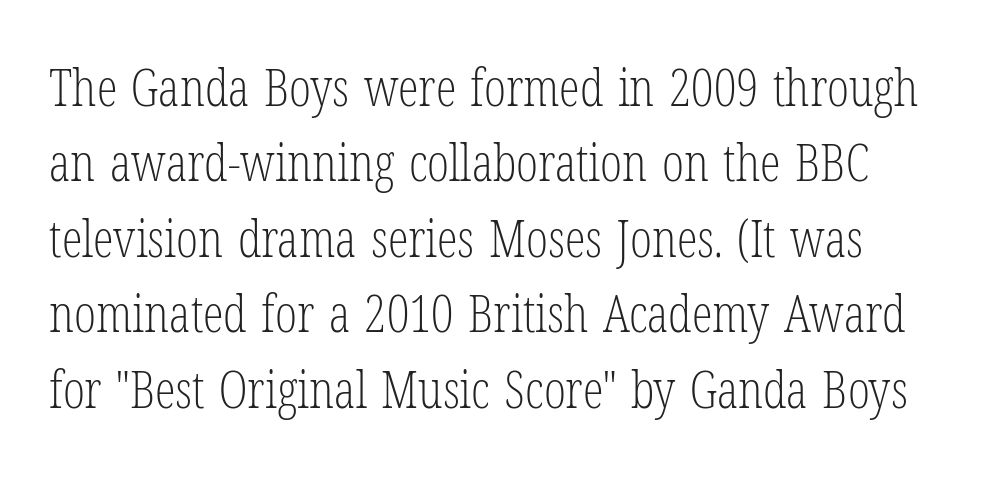
Q: Is the text bold? A: No.
Q: Is the text italic (slanted)? A: No, it is upright.
Q: Is the typeface a serif or a sans-serif typeface? A: Serif.
Q: Is the text underlined? A: No.
Q: How is the paragraph aligned? A: Left-aligned.
Q: Is the spacing between letters normal or unusually wide? A: Normal.
Q: Is the spacing between lines tight, normal or loose? A: Normal.
Q: Width (condensed, normal, or wide)? A: Condensed.
Q: Stroke contrast? A: Low.
Q: x-height? A: Medium.
Q: Monospaced? A: No.
